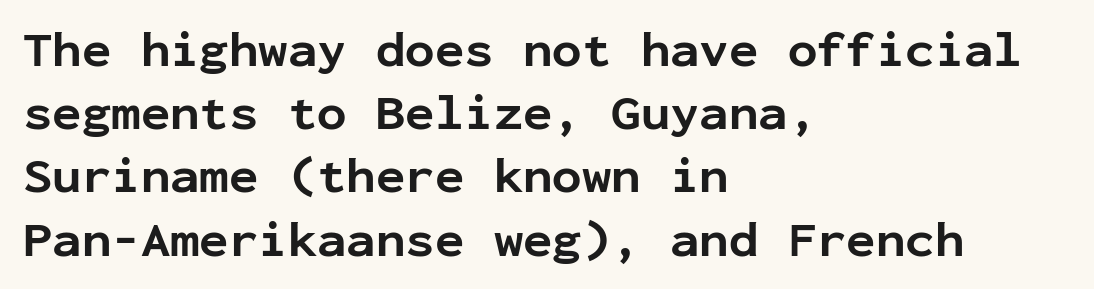
The image shows 49 px bold sans-serif type, upright, monospaced; set left-aligned, normal line spacing (1.29x), normal letter spacing, not underlined; low stroke contrast and a medium x-height.
